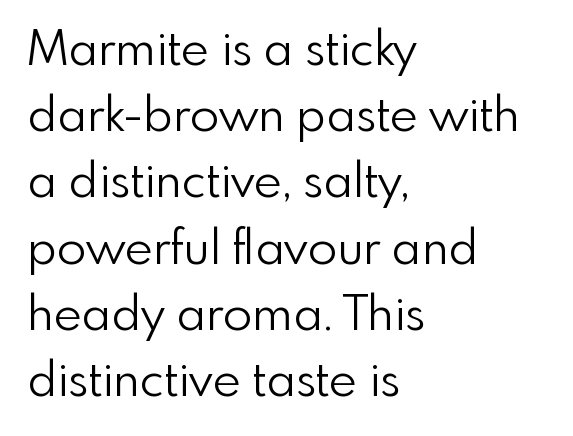
Stems and bowls with no extra thickness — not bold. The block of text has a typical density, with ordinary space between rows. I'd call this a sans setting — the letters go barefoot. The lettering holds an erect, upright posture throughout.
